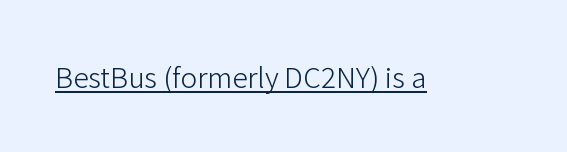
The image shows 28 px light sans-serif type, upright; set normal letter spacing, underlined; low stroke contrast and a medium x-height.
